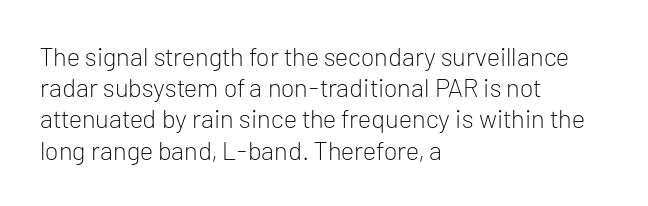
{"italic": "no", "bold": "no", "underline": "no", "align": "left", "line_spacing_ratio": 1.2, "letter_spacing": "normal", "letter_spacing_em": 0.0, "glyph_px": 26}
